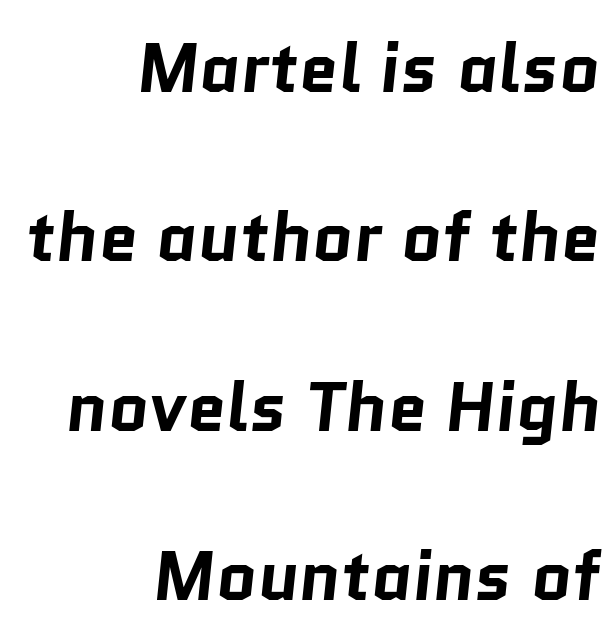
Q: Is the text bold? A: Yes.
Q: Is the typeface a serif or a sans-serif typeface? A: Sans-serif.
Q: Is the text underlined? A: No.
Q: How is the paragraph aligned? A: Right-aligned.
Q: Is the spacing between letters normal or unusually wide? A: Normal.
Q: Is the spacing between lines tight, normal or loose? A: Loose.
Q: Width (condensed, normal, or wide)? A: Normal.
Q: Stroke contrast? A: Low.
Q: x-height? A: Medium.
Q: Monospaced? A: No.
